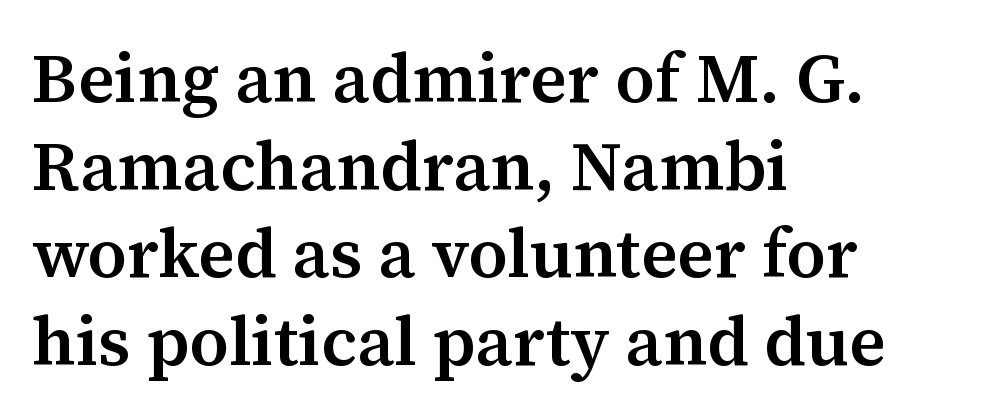
{"serif": "yes", "italic": "no", "bold": "semi", "weight": "semibold", "width": "normal", "stroke_contrast": "medium", "x_height": "medium", "monospaced": "no", "underline": "no", "align": "left", "line_spacing": "normal", "line_spacing_ratio": 1.27, "letter_spacing": "normal", "letter_spacing_em": 0.0, "glyph_px": 69}
